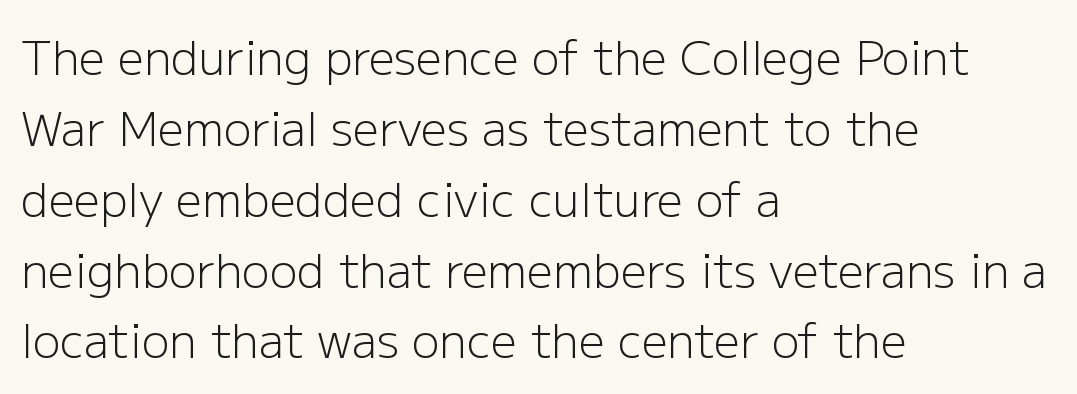
Q: Is the text bold? A: No.
Q: Is the text italic (slanted)? A: No, it is upright.
Q: Is the typeface a serif or a sans-serif typeface? A: Sans-serif.
Q: Is the text underlined? A: No.
Q: How is the paragraph aligned? A: Left-aligned.
Q: Is the spacing between letters normal or unusually wide? A: Normal.
Q: Is the spacing between lines tight, normal or loose? A: Normal.
Q: Width (condensed, normal, or wide)? A: Normal.
Q: Stroke contrast? A: Low.
Q: x-height? A: Medium.
Q: Monospaced? A: No.
